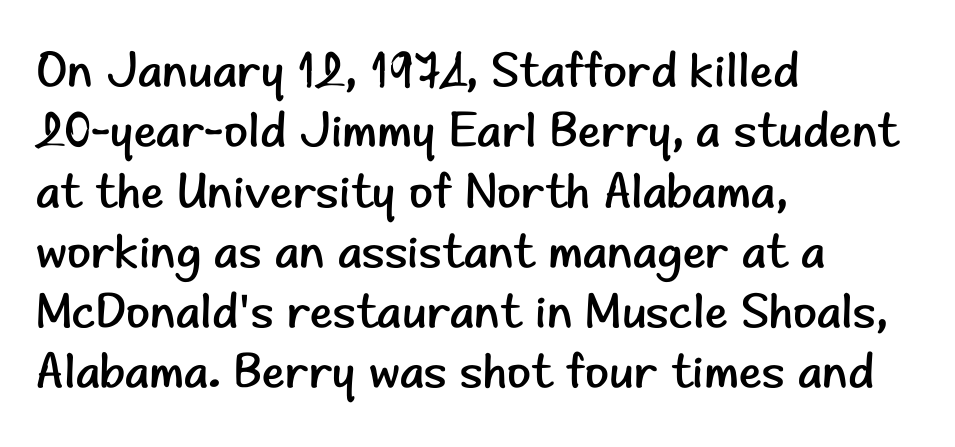
The image shows 49 px regular-weight sans-serif type, upright; set left-aligned, line spacing 1.23x, normal letter spacing, not underlined; low stroke contrast and a small x-height.
